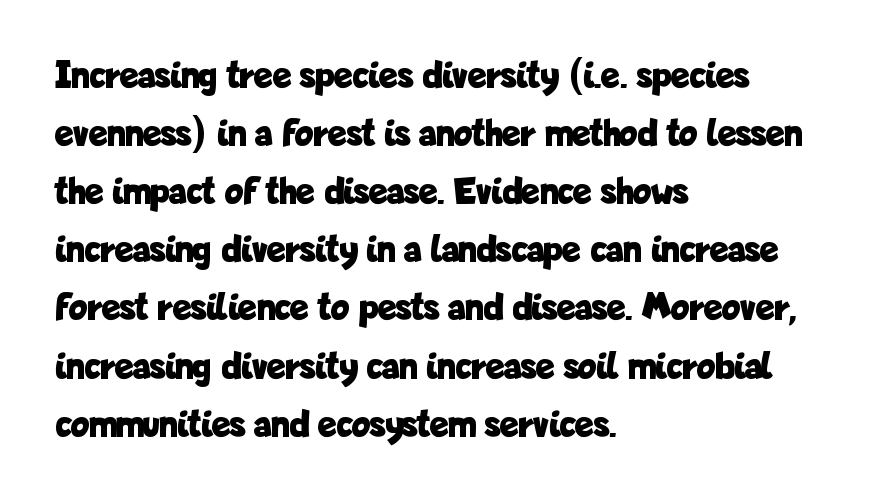
{"serif": "no", "italic": "no", "bold": "yes", "weight": "bold", "width": "condensed", "stroke_contrast": "low", "x_height": "medium", "monospaced": "no", "underline": "no", "align": "left", "line_spacing": "normal", "line_spacing_ratio": 1.49, "letter_spacing": "normal", "letter_spacing_em": 0.0, "glyph_px": 39}
